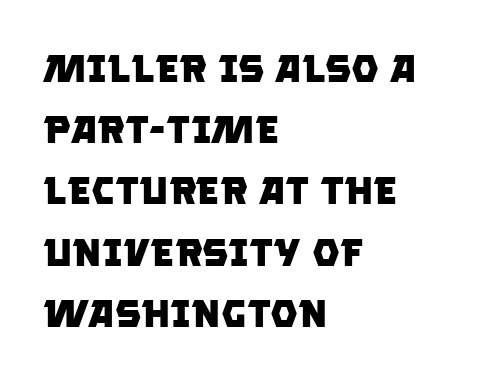
Q: Is the text bold? A: Yes.
Q: Is the typeface a serif or a sans-serif typeface? A: Sans-serif.
Q: Is the text underlined? A: No.
Q: How is the paragraph aligned? A: Left-aligned.
Q: Is the spacing between letters normal or unusually wide? A: Normal.
Q: Is the spacing between lines tight, normal or loose? A: Normal.
Q: Width (condensed, normal, or wide)? A: Normal.
Q: Stroke contrast? A: Low.
Q: x-height? A: Large.
Q: Monospaced? A: No.
